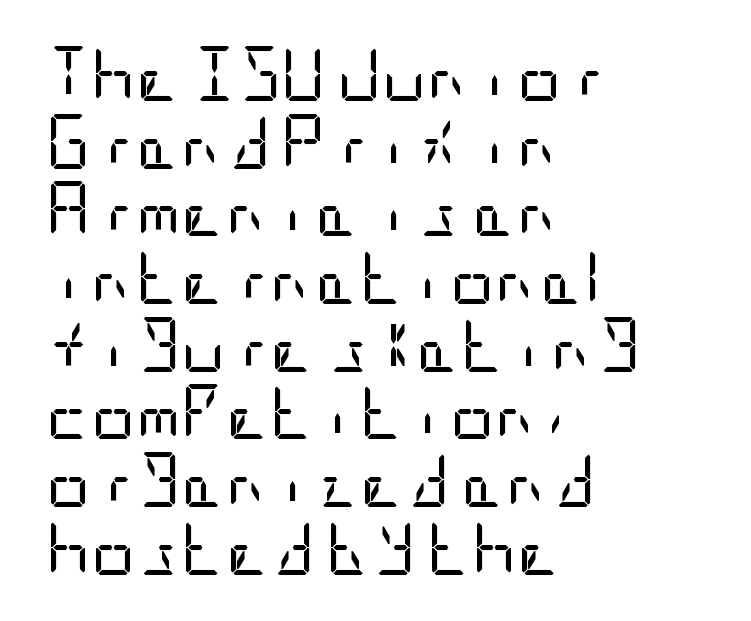
{"serif": "no", "italic": "no", "bold": "no", "weight": "regular", "width": "condensed", "stroke_contrast": "low", "x_height": "large", "underline": "no", "align": "left", "line_spacing_ratio": 1.23, "letter_spacing": "normal", "letter_spacing_em": 0.0, "glyph_px": 55}
